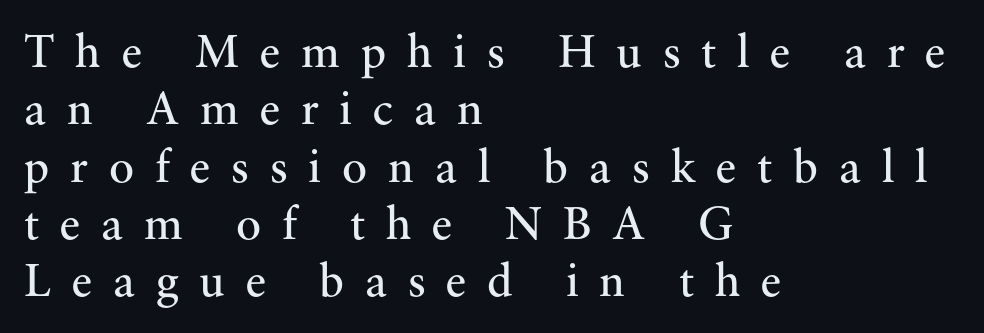
Q: Is the text bold? A: No.
Q: Is the text italic (slanted)? A: No, it is upright.
Q: Is the typeface a serif or a sans-serif typeface? A: Serif.
Q: Is the text underlined? A: No.
Q: How is the paragraph aligned? A: Left-aligned.
Q: Is the spacing between letters normal or unusually wide? A: Unusually wide.
Q: Width (condensed, normal, or wide)? A: Normal.
Q: Stroke contrast? A: Medium.
Q: x-height? A: Small.
Q: Monospaced? A: No.
